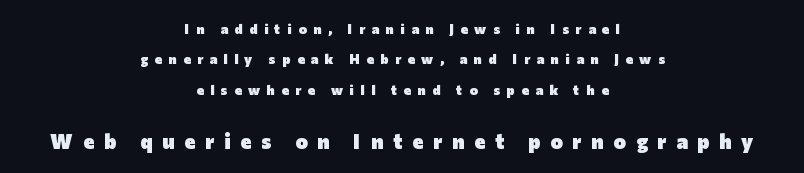
If you squint, the bottom block still reads clearly — it's the larger of the two. Horizontal bands of white between lines are thick stripes. Here the glyphs are tracked loosely, breaking word shapes into spaced letters. Does the lettering tilt? It doesn't — this is upright. Plain, unruled lines of type. The rendering uses a bold face; every stroke is thick and dark.
